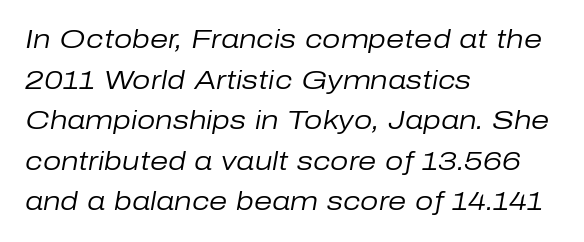
Rows of type keep a routine distance in the vertical direction. The glyphs are unaccompanied by any horizontal stroke below them. An italicized treatment has been applied to the whole sample. Is the block centered? No — it sits flush against the left margin. Honestly, the letter spacing is just normal — you wouldn't notice it.
